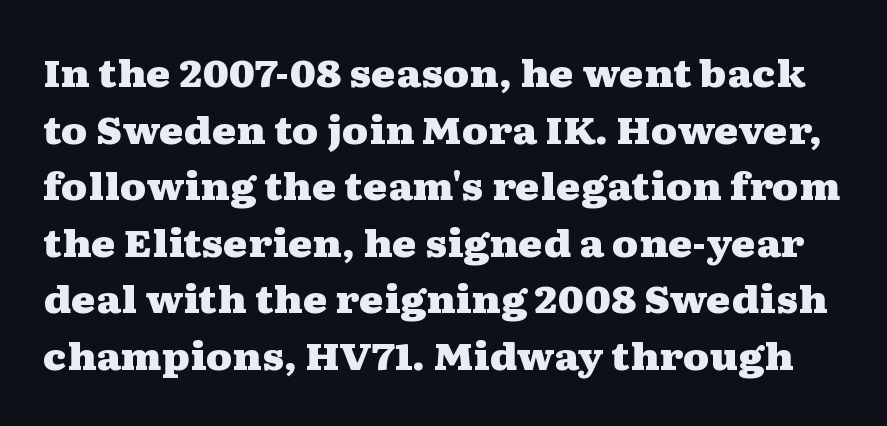
The image shows 37 px heavy, wide serif type, upright; set normal line spacing (1.53x), normal letter spacing, not underlined; medium stroke contrast and a medium x-height.
